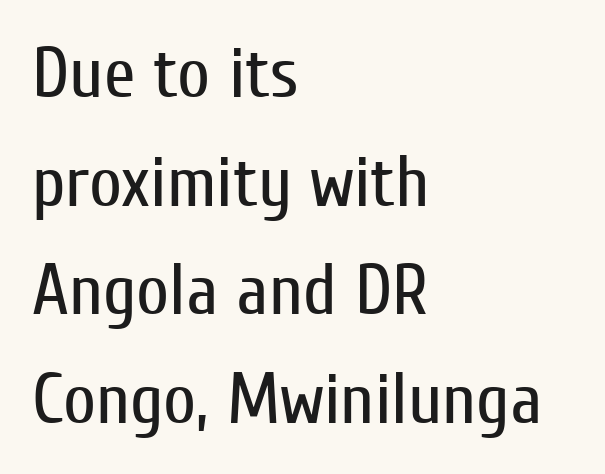
Q: Is the text bold? A: No.
Q: Is the text italic (slanted)? A: No, it is upright.
Q: Is the typeface a serif or a sans-serif typeface? A: Sans-serif.
Q: Is the text underlined? A: No.
Q: How is the paragraph aligned? A: Left-aligned.
Q: Is the spacing between letters normal or unusually wide? A: Normal.
Q: Is the spacing between lines tight, normal or loose? A: Normal.
Q: Width (condensed, normal, or wide)? A: Condensed.
Q: Stroke contrast? A: Low.
Q: x-height? A: Medium.
Q: Monospaced? A: No.
